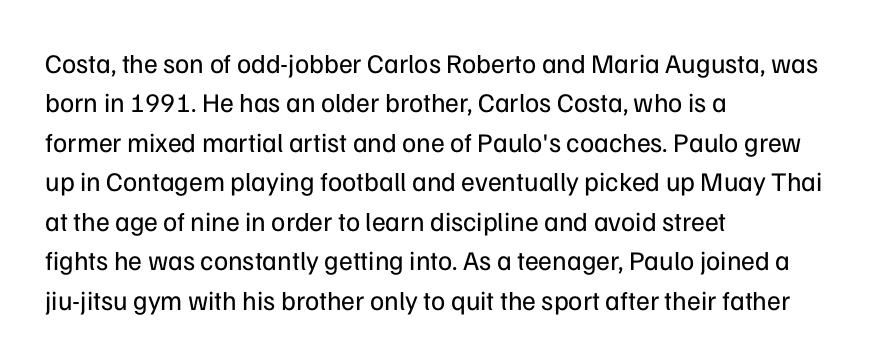
The image shows 27 px text type, upright; set left-aligned, normal line spacing (1.46x), normal letter spacing, not underlined.
